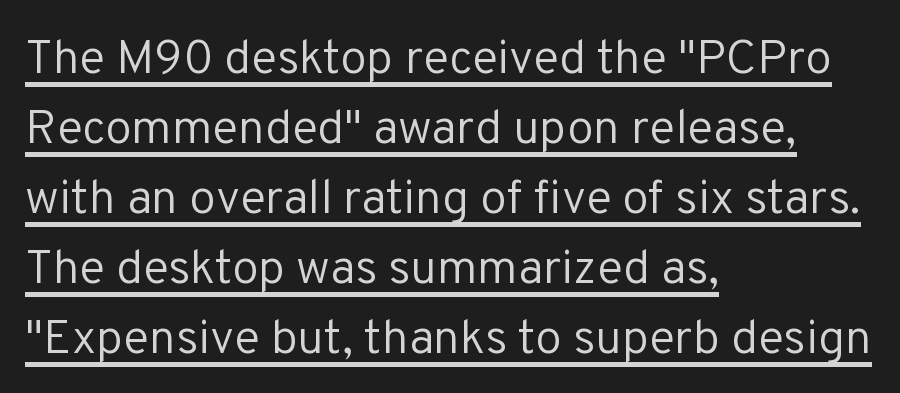
Weight: regular or lighter. Here the designer chose a conventional face with non-uniform glyph widths. These lines were composed using upright roman letters. Casual observation: everything's shoved over to the left.
